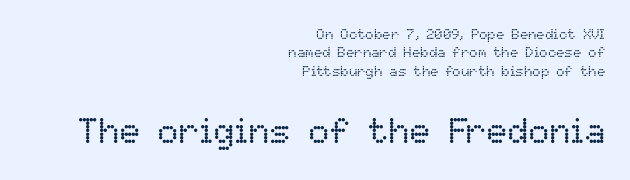
Q: Is the text bold? A: No.
Q: Is the text italic (slanted)? A: No, it is upright.
Q: Is the text underlined? A: No.
Q: How is the paragraph aligned? A: Right-aligned.
Q: Is the spacing between letters normal or unusually wide? A: Normal.
Q: Is the spacing between lines tight, normal or loose? A: Normal.
Q: Which block of text is set in a larger size, the first (top) or the second (bottom)? A: The second (bottom) one.
Q: Width (condensed, normal, or wide)? A: Normal.
Q: Stroke contrast? A: Low.
Q: x-height? A: Medium.
Q: Monospaced? A: No.
